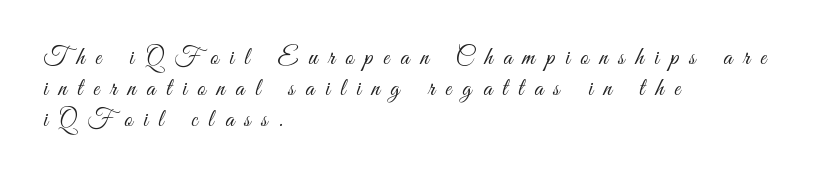
The glyphs are unaccompanied by any horizontal stroke below them. Leading: standard. Vertical stems look standard width or narrower in stroke. This sample is left-justified, so line endings fall wherever the words run out.
